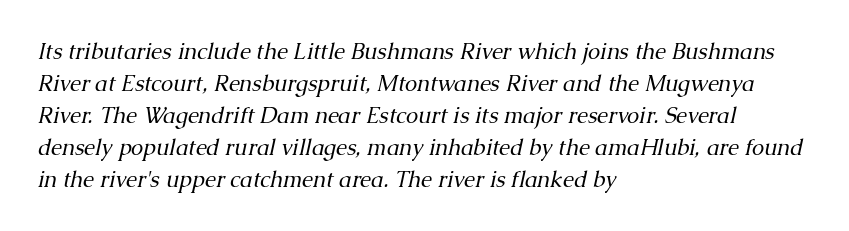
Bold? No — there's no thickening of the strokes. Does the copy run flush right? No — it runs flush left. The passage shown has conventional tracking throughout. A bare baseline throughout the passage.
